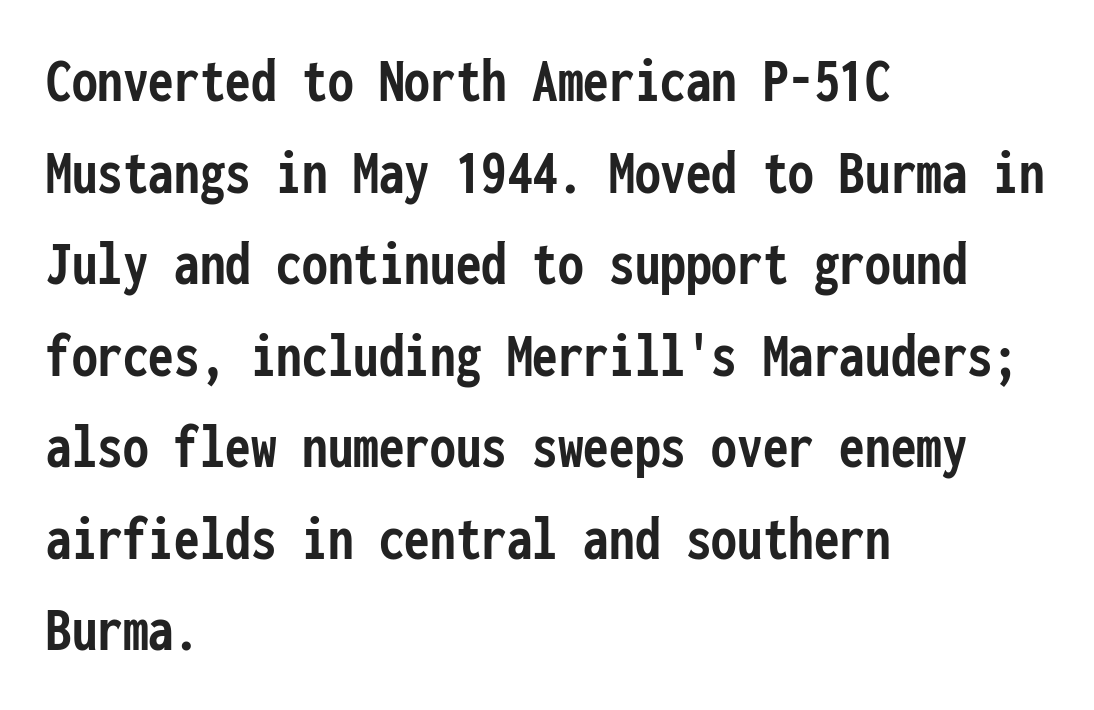
The image shows 64 px semibold, condensed sans-serif type, upright, monospaced; set left-aligned, normal line spacing (1.43x), normal letter spacing, not underlined; low stroke contrast and a medium x-height.
